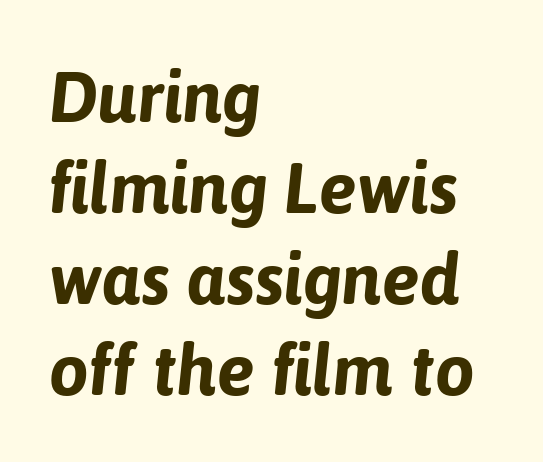
Q: Is the text bold? A: Yes.
Q: Is the text italic (slanted)? A: Yes, it leans right by about 6 degrees.
Q: Is the text underlined? A: No.
Q: How is the paragraph aligned? A: Left-aligned.
Q: Is the spacing between letters normal or unusually wide? A: Normal.
Q: Is the spacing between lines tight, normal or loose? A: Normal.
Q: Width (condensed, normal, or wide)? A: Normal.
Q: Stroke contrast? A: Low.
Q: x-height? A: Medium.
Q: Monospaced? A: No.
